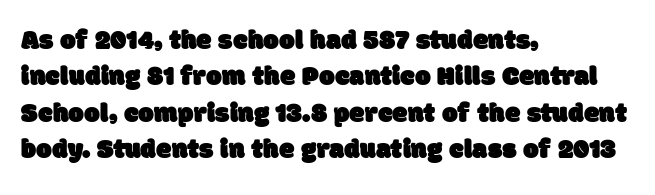
Q: Is the typeface a serif or a sans-serif typeface? A: Sans-serif.
Q: Is the text underlined? A: No.
Q: How is the paragraph aligned? A: Left-aligned.
Q: Is the spacing between letters normal or unusually wide? A: Normal.
Q: Is the spacing between lines tight, normal or loose? A: Normal.
Q: Width (condensed, normal, or wide)? A: Normal.
Q: Stroke contrast? A: Low.
Q: x-height? A: Large.
Q: Monospaced? A: No.
